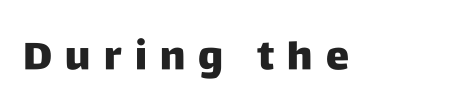
Each letter's strokes conclude bluntly, with no projecting serifs. The letters are spread apart with noticeably loose tracking. Italic? Not at all — the glyphs are vertical. Note the varied advance widths — an 'i' is clearly narrower than an 'm'. Descender tails drop into unmarked territory.
